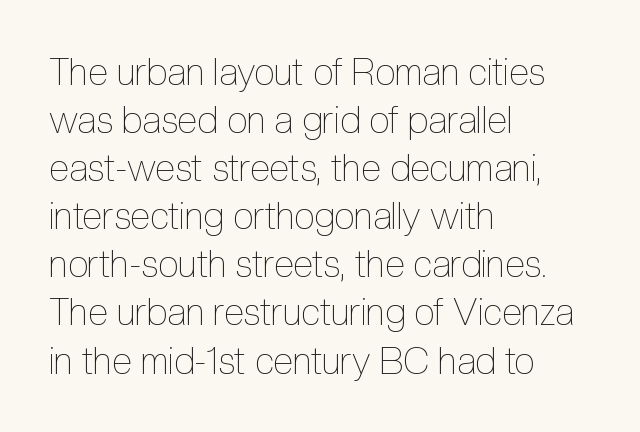
The image shows 37 px thin, condensed type, upright; set left-aligned, normal line spacing (1.3x), normal letter spacing, not underlined; a medium x-height.
